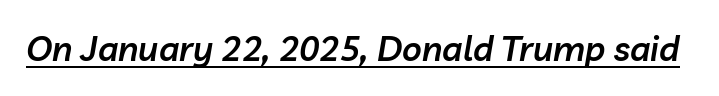
Q: Is the text bold? A: Semi-bold.
Q: Is the text italic (slanted)? A: Yes, it leans right by about 10 degrees.
Q: Is the text underlined? A: Yes.
Q: Is the spacing between letters normal or unusually wide? A: Normal.
Q: Width (condensed, normal, or wide)? A: Normal.
Q: Stroke contrast? A: Low.
Q: x-height? A: Medium.
Q: Monospaced? A: No.
